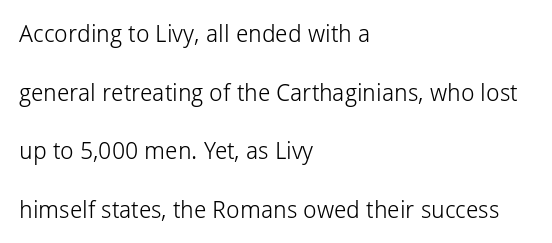
The image shows 24 px text type, upright; set left-aligned, loose line spacing (2.44x), normal letter spacing, not underlined.
